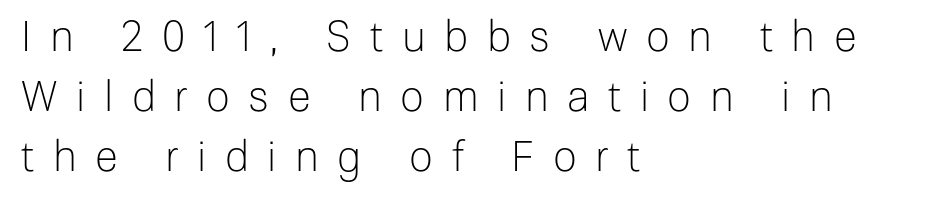
Whoever set this chose a conventional vertical rhythm. The weight tops out at a normal text grade. The letters stand upright; this is a roman face. The words here are not underlined. Words appear elongated and porous because spacing is wide.
